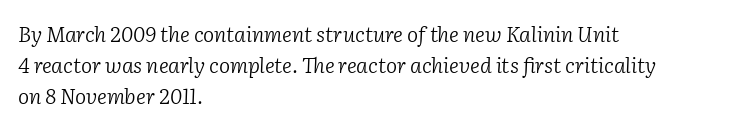
Quick note: interline space is typical. Notice how the passage keeps a crisp vertical edge on the left only. You can tell it's italic because the verticals aren't actually vertical. The cut favours lightness, reaching ordinary text weight at its darkest.
